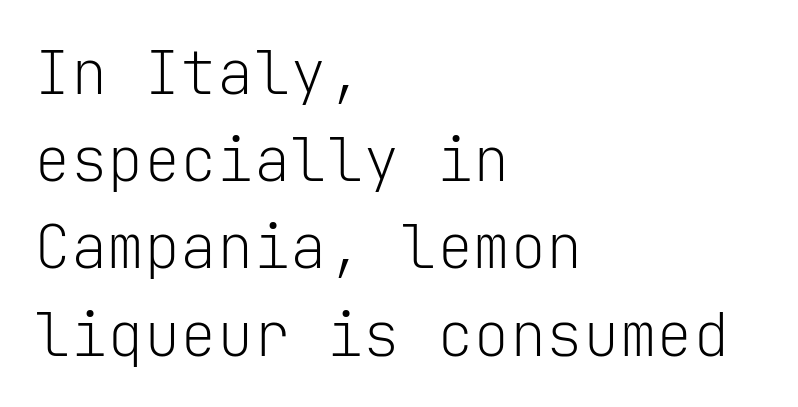
{"serif": "no", "italic": "no", "bold": "no", "weight": "light", "width": "normal", "stroke_contrast": "low", "x_height": "medium", "monospaced": "yes", "underline": "no", "align": "left", "line_spacing": "normal", "line_spacing_ratio": 1.43, "letter_spacing": "normal", "letter_spacing_em": 0.0, "glyph_px": 61}
